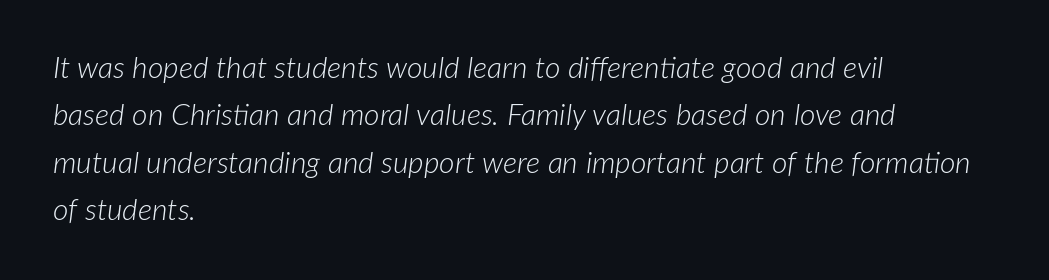
The image shows 30 px light type, italic (leaning right); set left-aligned, normal line spacing (1.58x), normal letter spacing, not underlined; low stroke contrast and a medium x-height.
